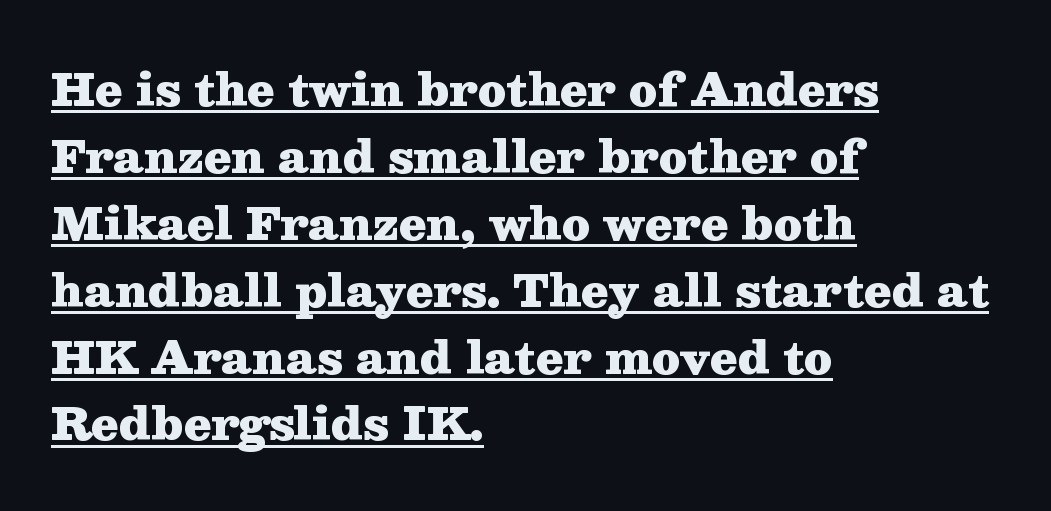
{"serif": "yes", "italic": "no", "bold": "yes", "weight": "heavy", "width": "wide", "stroke_contrast": "medium", "x_height": "medium", "monospaced": "no", "underline": "yes", "align": "left", "line_spacing": "normal", "line_spacing_ratio": 1.52, "letter_spacing": "normal", "letter_spacing_em": 0.0, "glyph_px": 44}
